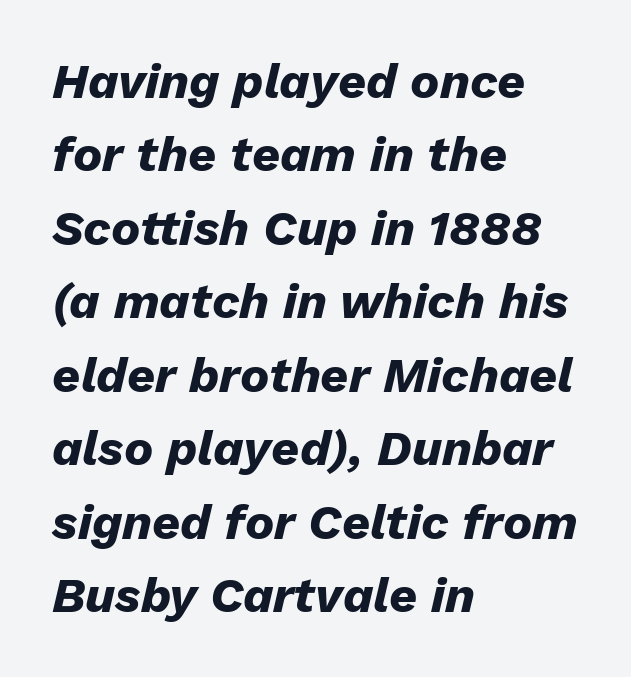
The image shows 49 px heavy type, italic (leaning right); set left-aligned, normal line spacing (1.5x), normal letter spacing, not underlined; low stroke contrast and a medium x-height.
